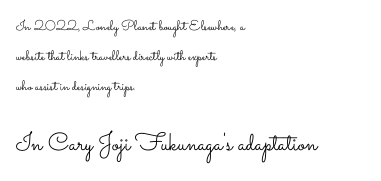
The image shows 25 px text type; set left-aligned, loose line spacing (2.15x), normal letter spacing, not underlined; the second (bottom) block is 1.79x larger.
